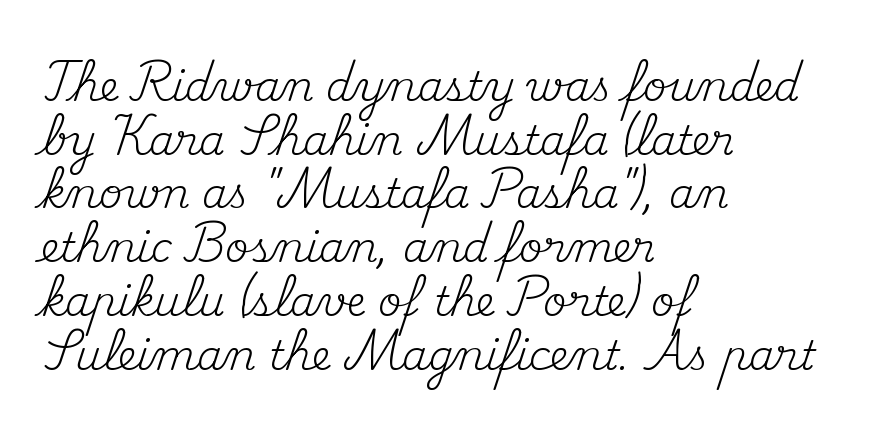
Q: Is the text bold? A: No.
Q: Is the text italic (slanted)? A: Yes.
Q: Is the typeface a serif or a sans-serif typeface? A: Serif.
Q: Is the text underlined? A: No.
Q: How is the paragraph aligned? A: Left-aligned.
Q: Is the spacing between letters normal or unusually wide? A: Normal.
Q: Is the spacing between lines tight, normal or loose? A: Normal.
Q: Width (condensed, normal, or wide)? A: Normal.
Q: Stroke contrast? A: Medium.
Q: x-height? A: Small.
Q: Monospaced? A: No.
